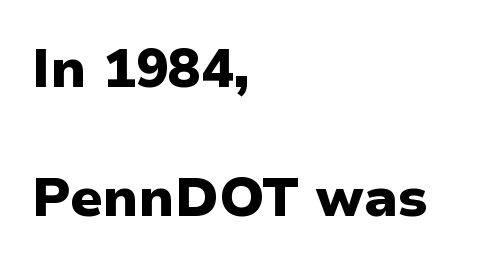
The image shows 54 px heavy sans-serif type, upright; set left-aligned, loose line spacing (2.39x), normal letter spacing, not underlined; low stroke contrast and a medium x-height.
